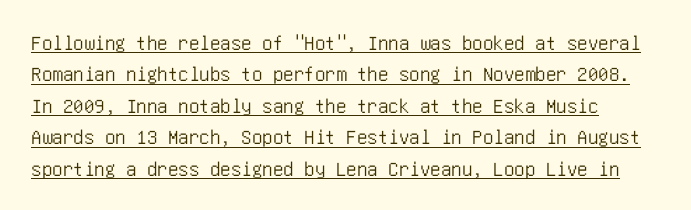
The image shows 21 px text type, upright; set normal line spacing (1.5x), normal letter spacing, underlined.
